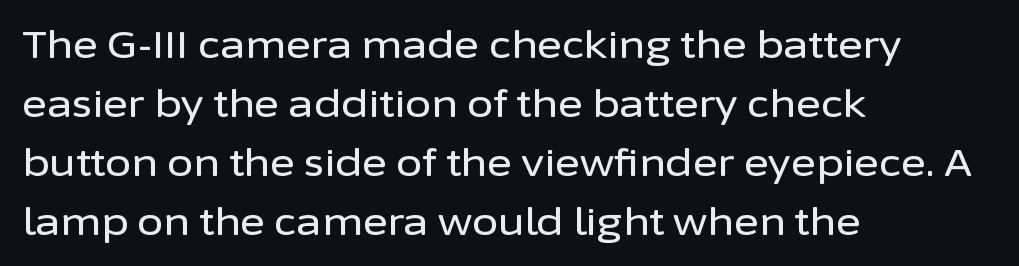
Posture: upright roman. Look at the tracking — it's just the regular setting, nothing added. A typesetter would call this leading conventional body-copy spacing. The passage shown is typed in a proportional face where columns would drift.
